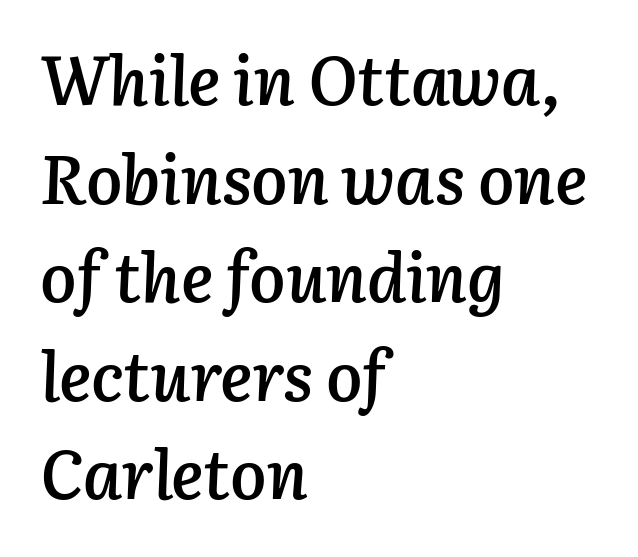
Q: Is the text bold? A: Semi-bold.
Q: Is the text italic (slanted)? A: Yes, it leans right by about 3 degrees.
Q: Is the text underlined? A: No.
Q: How is the paragraph aligned? A: Left-aligned.
Q: Is the spacing between letters normal or unusually wide? A: Normal.
Q: Is the spacing between lines tight, normal or loose? A: Normal.
Q: Width (condensed, normal, or wide)? A: Normal.
Q: Stroke contrast? A: Low.
Q: x-height? A: Medium.
Q: Monospaced? A: No.
